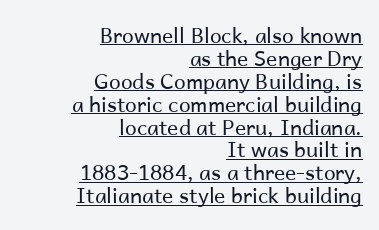
The image shows 21 px text type, upright; set right-aligned, tight line spacing (1.09x), normal letter spacing, underlined.
